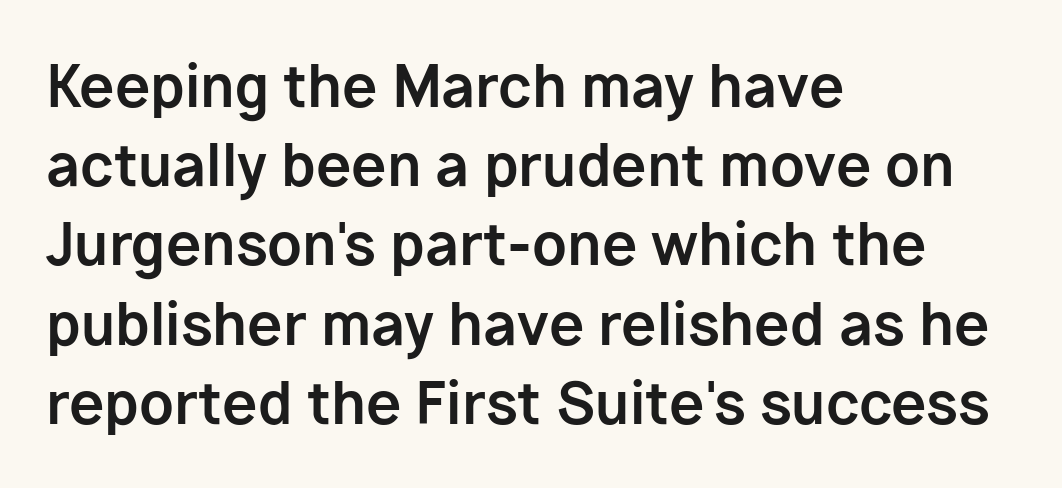
Q: Is the text bold? A: Yes.
Q: Is the text italic (slanted)? A: No, it is upright.
Q: Is the typeface a serif or a sans-serif typeface? A: Sans-serif.
Q: Is the text underlined? A: No.
Q: How is the paragraph aligned? A: Left-aligned.
Q: Is the spacing between letters normal or unusually wide? A: Normal.
Q: Is the spacing between lines tight, normal or loose? A: Normal.
Q: Width (condensed, normal, or wide)? A: Normal.
Q: Stroke contrast? A: Low.
Q: x-height? A: Medium.
Q: Monospaced? A: No.
